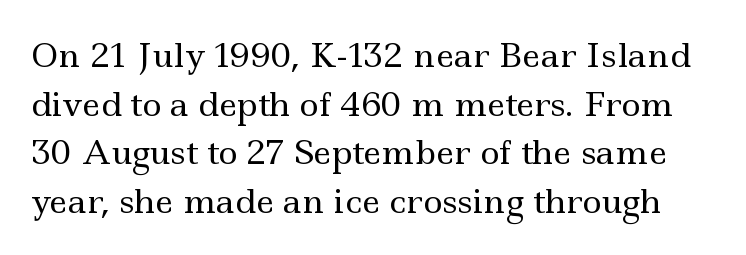
Q: Is the text bold? A: No.
Q: Is the text italic (slanted)? A: No, it is upright.
Q: Is the typeface a serif or a sans-serif typeface? A: Serif.
Q: Is the text underlined? A: No.
Q: Is the spacing between letters normal or unusually wide? A: Normal.
Q: Is the spacing between lines tight, normal or loose? A: Normal.
Q: Width (condensed, normal, or wide)? A: Wide.
Q: x-height? A: Small.
Q: Monospaced? A: No.
